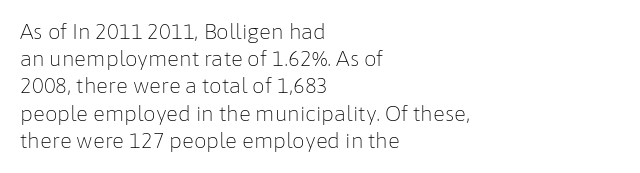
Q: Is the text bold? A: No.
Q: Is the text italic (slanted)? A: No, it is upright.
Q: Is the text underlined? A: No.
Q: How is the paragraph aligned? A: Left-aligned.
Q: Is the spacing between letters normal or unusually wide? A: Normal.
Q: Is the spacing between lines tight, normal or loose? A: Normal.
